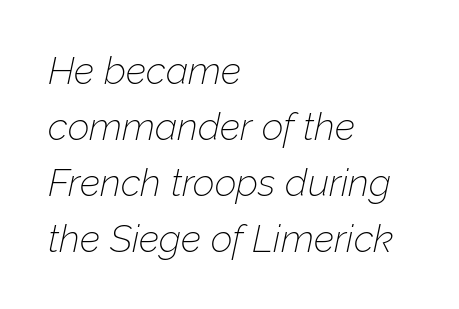
{"italic": "yes", "lean": "right", "slant_degrees": 12, "bold": "no", "weight": "thin", "width": "normal", "stroke_contrast": "low", "x_height": "medium", "monospaced": "no", "underline": "no", "align": "left", "line_spacing": "normal", "line_spacing_ratio": 1.47, "letter_spacing": "normal", "letter_spacing_em": 0.0, "glyph_px": 38}
